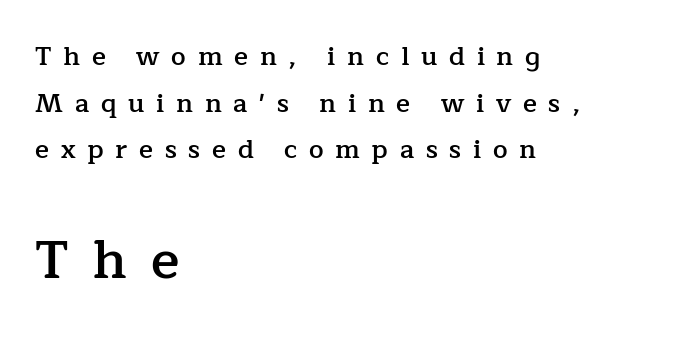
{"serif": "yes", "italic": "no", "bold": "semi", "weight": "semibold", "width": "normal", "stroke_contrast": "low", "x_height": "medium", "monospaced": "no", "underline": "no", "align": "left", "line_spacing_ratio": 1.79, "letter_spacing": "wide", "letter_spacing_em": 0.45, "larger_block": "second", "size_ratio": 2.04, "glyph_px": 53}
